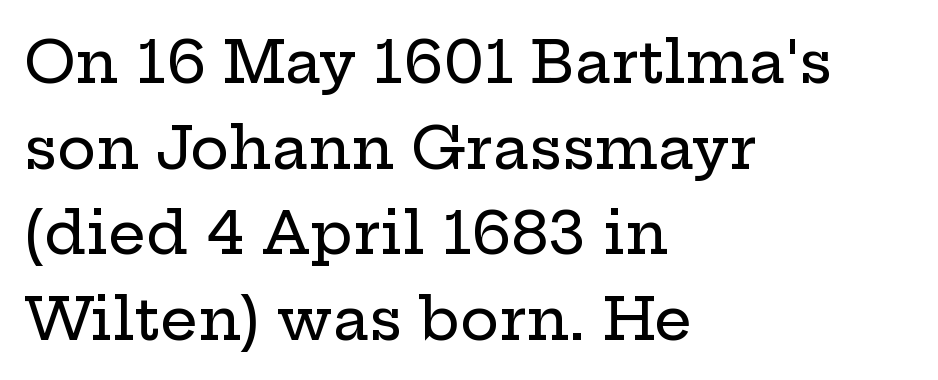
Q: Is the text italic (slanted)? A: No, it is upright.
Q: Is the typeface a serif or a sans-serif typeface? A: Serif.
Q: Is the text underlined? A: No.
Q: How is the paragraph aligned? A: Left-aligned.
Q: Is the spacing between letters normal or unusually wide? A: Normal.
Q: Is the spacing between lines tight, normal or loose? A: Normal.
Q: Width (condensed, normal, or wide)? A: Wide.
Q: Stroke contrast? A: Low.
Q: x-height? A: Medium.
Q: Monospaced? A: No.
